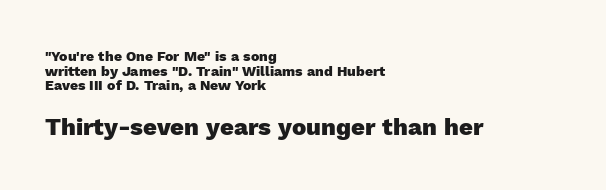
{"italic": "no", "bold": "yes", "underline": "no", "align": "left", "line_spacing": "tight", "line_spacing_ratio": 1.05, "letter_spacing": "normal", "letter_spacing_em": 0.0, "larger_block": "second", "size_ratio": 1.71, "glyph_px": 24}
